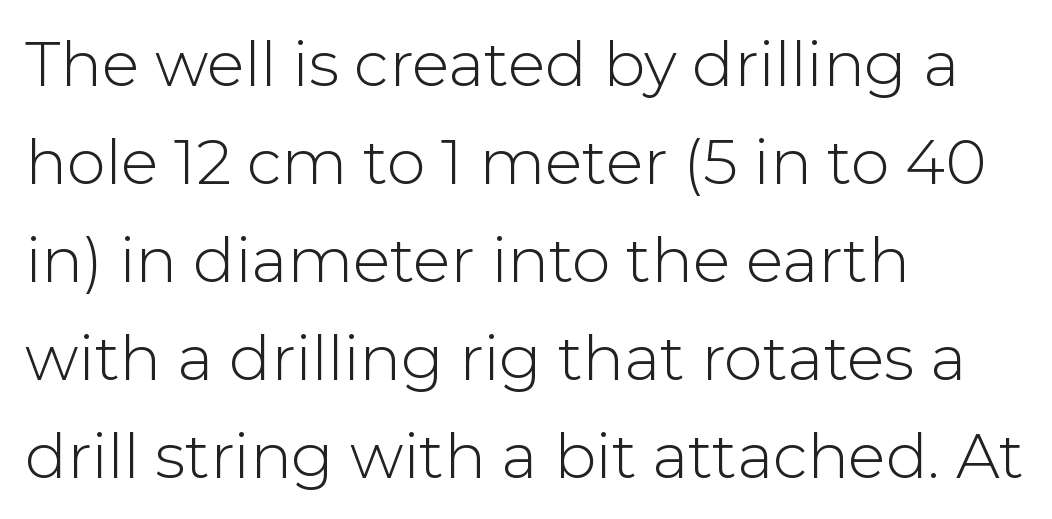
Q: Is the text bold? A: No.
Q: Is the text italic (slanted)? A: No, it is upright.
Q: Is the typeface a serif or a sans-serif typeface? A: Sans-serif.
Q: Is the text underlined? A: No.
Q: How is the paragraph aligned? A: Left-aligned.
Q: Is the spacing between letters normal or unusually wide? A: Normal.
Q: Is the spacing between lines tight, normal or loose? A: Normal.
Q: Width (condensed, normal, or wide)? A: Normal.
Q: Stroke contrast? A: Low.
Q: x-height? A: Medium.
Q: Monospaced? A: No.
